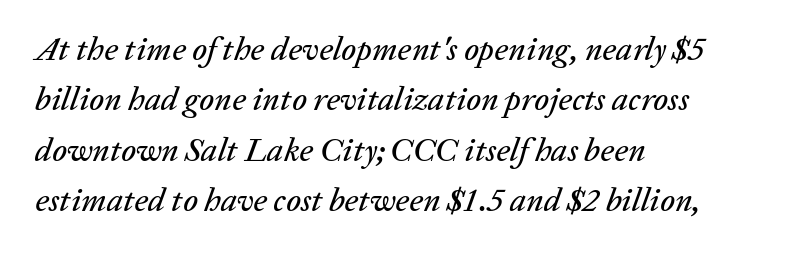
Q: Is the text italic (slanted)? A: Yes, it leans right by about 20 degrees.
Q: Is the text underlined? A: No.
Q: How is the paragraph aligned? A: Left-aligned.
Q: Is the spacing between letters normal or unusually wide? A: Normal.
Q: Is the spacing between lines tight, normal or loose? A: Normal.
Q: Width (condensed, normal, or wide)? A: Normal.
Q: Stroke contrast? A: Low.
Q: x-height? A: Medium.
Q: Monospaced? A: No.
